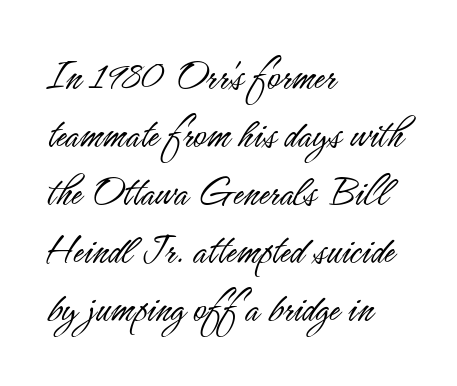
The image shows 44 px light, condensed sans-serif type; set left-aligned, normal line spacing (1.32x), normal letter spacing, not underlined; low stroke contrast and a small x-height.
